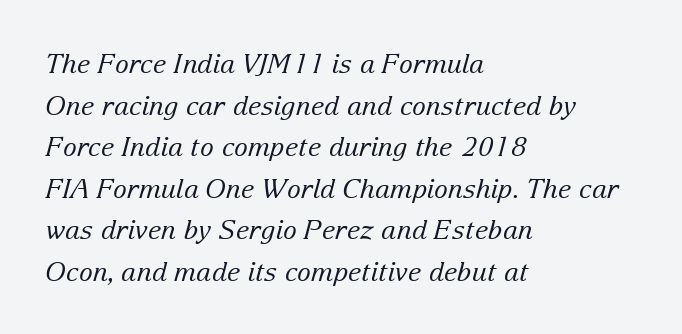
Q: Is the text bold? A: No.
Q: Is the text italic (slanted)? A: Yes, it leans right by about 15 degrees.
Q: Is the text underlined? A: No.
Q: How is the paragraph aligned? A: Left-aligned.
Q: Is the spacing between letters normal or unusually wide? A: Normal.
Q: Is the spacing between lines tight, normal or loose? A: Normal.
